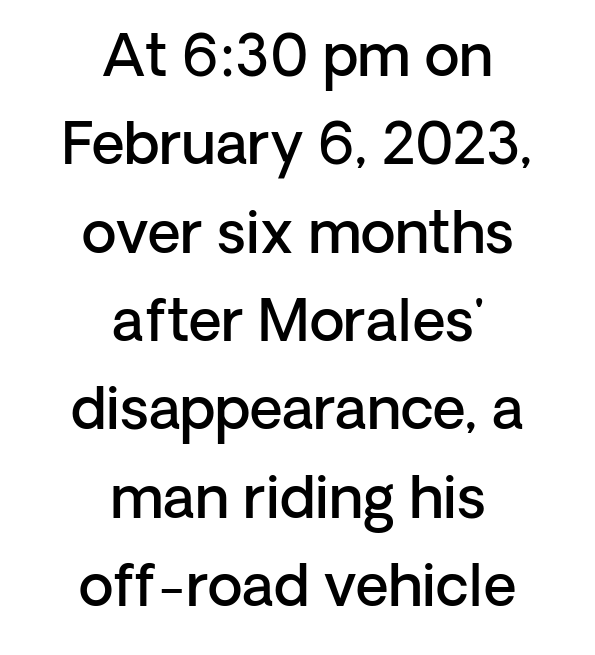
Q: Is the text bold? A: Semi-bold.
Q: Is the text italic (slanted)? A: No, it is upright.
Q: Is the typeface a serif or a sans-serif typeface? A: Sans-serif.
Q: Is the text underlined? A: No.
Q: How is the paragraph aligned? A: Centered.
Q: Is the spacing between letters normal or unusually wide? A: Normal.
Q: Is the spacing between lines tight, normal or loose? A: Normal.
Q: Width (condensed, normal, or wide)? A: Normal.
Q: Stroke contrast? A: Low.
Q: x-height? A: Medium.
Q: Monospaced? A: No.
